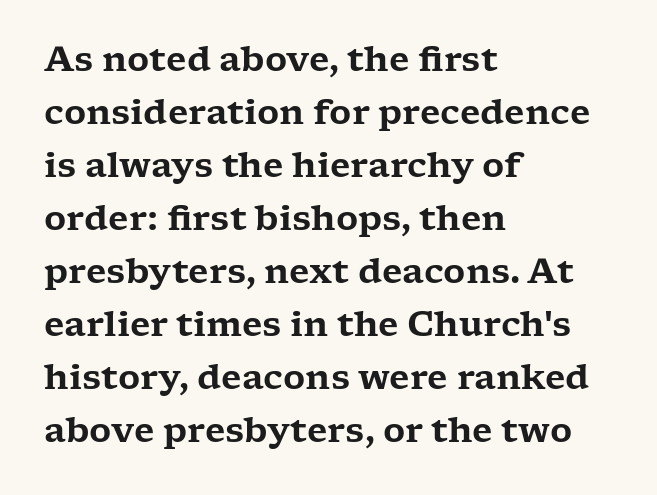
{"serif": "yes", "italic": "no", "width": "wide", "stroke_contrast": "low", "x_height": "medium", "monospaced": "no", "underline": "no", "align": "left", "line_spacing": "normal", "line_spacing_ratio": 1.56, "letter_spacing": "normal", "letter_spacing_em": 0.0, "glyph_px": 34}
